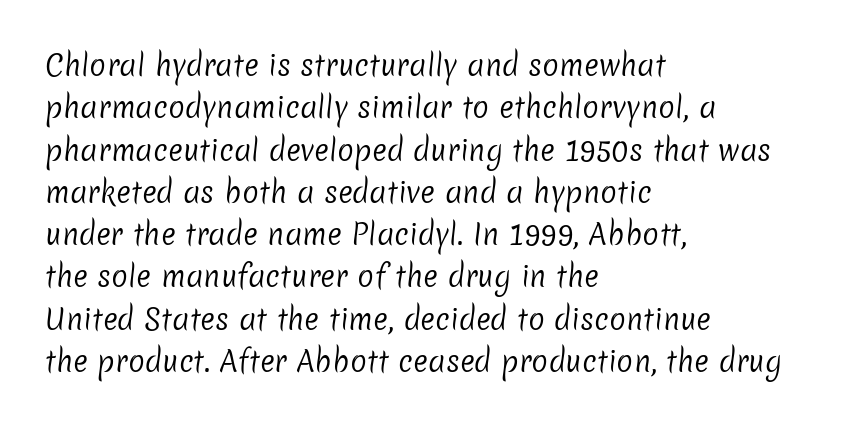
Each row of text sits above clean, open space. These lines are set flush left with a ragged right edge. This sample has the flowing, uneven cadence of proportional lettering. Observe the absence of serifs on each vertical stroke in this sample. Bold? No — there's no thickening of the strokes. Characters follow at the spacing the type designer built in.
